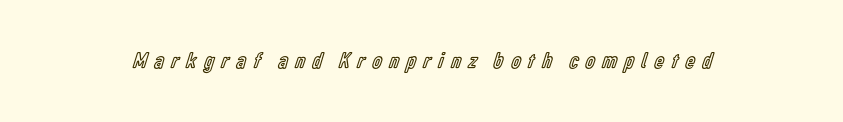
Q: Is the text italic (slanted)? A: Yes.
Q: Is the text underlined? A: No.
Q: Is the spacing between letters normal or unusually wide? A: Unusually wide.
